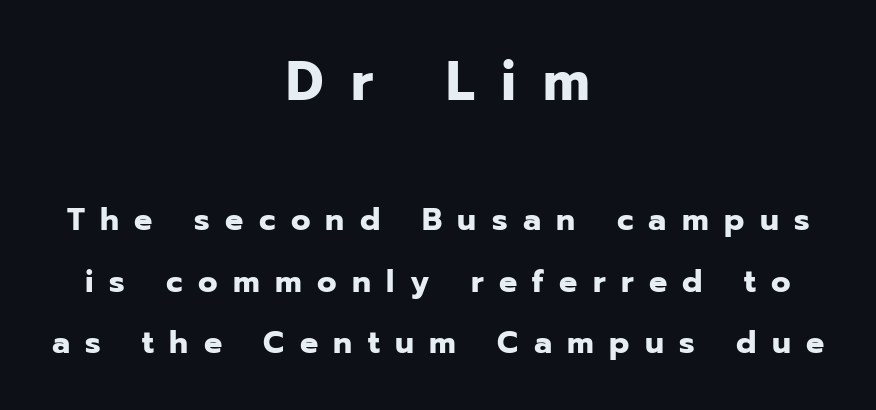
{"serif": "no", "italic": "no", "bold": "yes", "weight": "bold", "width": "normal", "stroke_contrast": "low", "x_height": "medium", "monospaced": "no", "underline": "no", "align": "center", "line_spacing": "loose", "line_spacing_ratio": 1.92, "letter_spacing": "wide", "letter_spacing_em": 0.48, "larger_block": "first", "size_ratio": 1.75, "glyph_px": 56}
